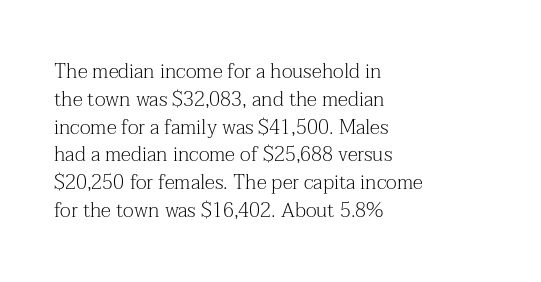
Q: Is the text bold? A: No.
Q: Is the text italic (slanted)? A: No, it is upright.
Q: Is the text underlined? A: No.
Q: How is the paragraph aligned? A: Left-aligned.
Q: Is the spacing between letters normal or unusually wide? A: Normal.
Q: Is the spacing between lines tight, normal or loose? A: Normal.
